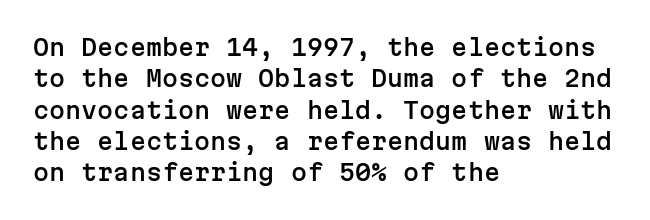
The passage shown is not underscored anywhere. The line texture is even and compact thanks to regular tracking. Nope, not italic — everything's standing straight. Each line starts at the same left margin while the right side varies. Notice how descenders clear the ascenders below comfortably — that's standard leading.
